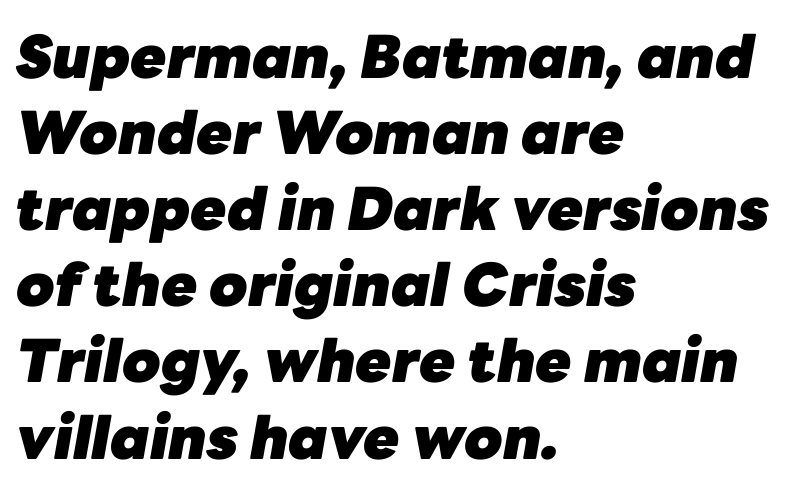
{"italic": "yes", "lean": "right", "slant_degrees": 10, "bold": "yes", "weight": "heavy", "width": "normal", "stroke_contrast": "low", "x_height": "medium", "monospaced": "no", "underline": "no", "align": "left", "line_spacing": "normal", "line_spacing_ratio": 1.29, "letter_spacing": "normal", "letter_spacing_em": 0.0, "glyph_px": 59}
